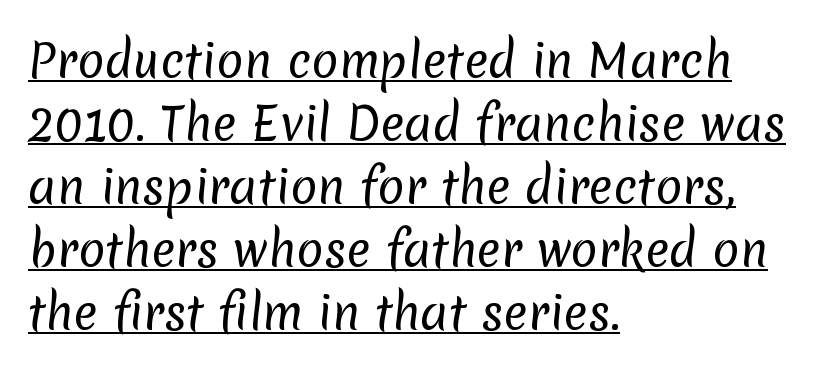
The image shows 45 px regular-weight sans-serif type; set left-aligned, normal line spacing (1.4x), normal letter spacing, underlined; low stroke contrast and a medium x-height.
